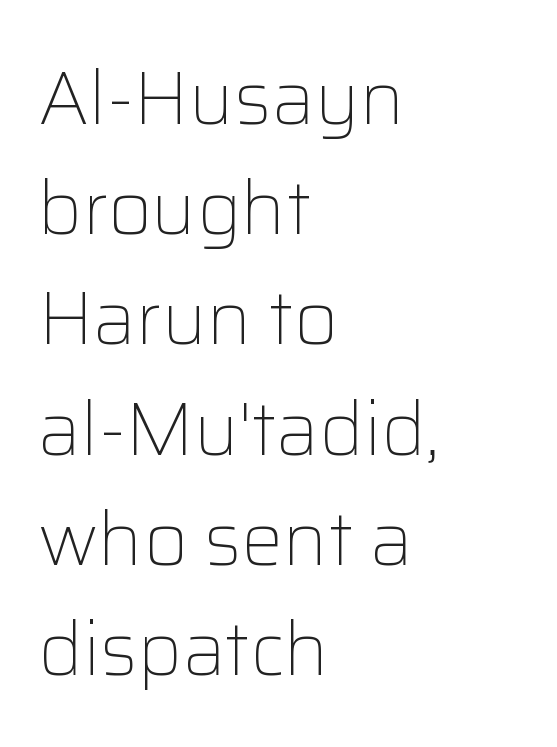
The image shows 75 px light sans-serif type, upright; set left-aligned, normal line spacing (1.47x), normal letter spacing, not underlined; low stroke contrast and a medium x-height.
